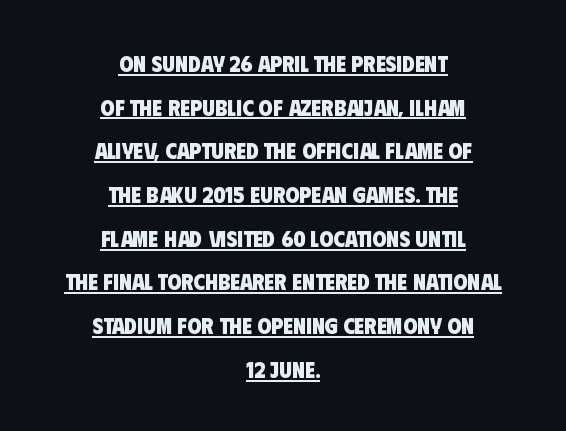
The image shows 23 px bold type; set centered, loose line spacing (1.9x), normal letter spacing, underlined.
